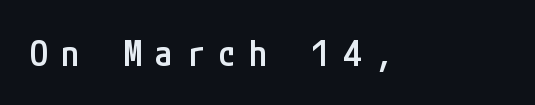
{"serif": "no", "italic": "no", "bold": "semi", "weight": "semibold", "width": "condensed", "stroke_contrast": "low", "x_height": "medium", "underline": "no", "letter_spacing": "wide", "letter_spacing_em": 0.37, "glyph_px": 36}
